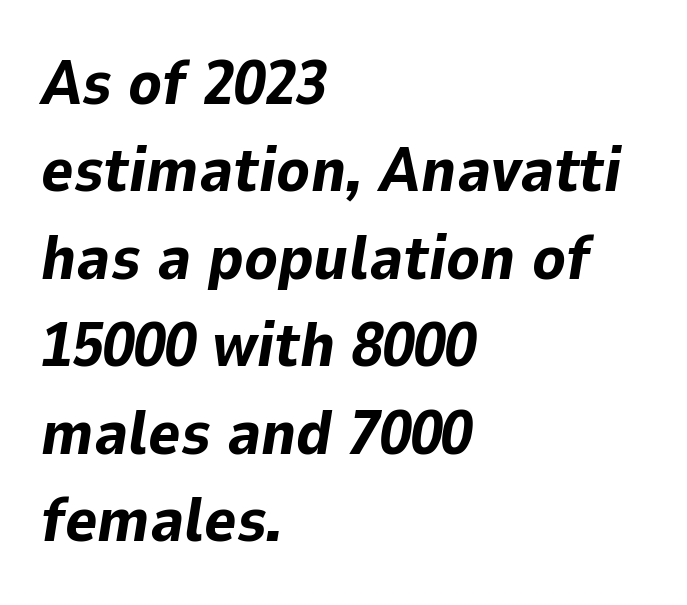
Q: Is the text bold? A: Yes.
Q: Is the text italic (slanted)? A: Yes, it leans right by about 9 degrees.
Q: Is the text underlined? A: No.
Q: How is the paragraph aligned? A: Left-aligned.
Q: Is the spacing between letters normal or unusually wide? A: Normal.
Q: Is the spacing between lines tight, normal or loose? A: Normal.
Q: Width (condensed, normal, or wide)? A: Normal.
Q: Stroke contrast? A: Low.
Q: x-height? A: Medium.
Q: Monospaced? A: No.
